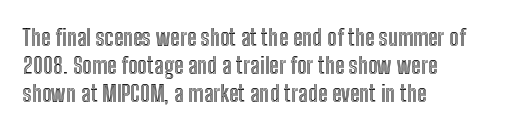
The image shows 23 px text type, upright; set left-aligned, line spacing 1.21x, normal letter spacing, not underlined.
